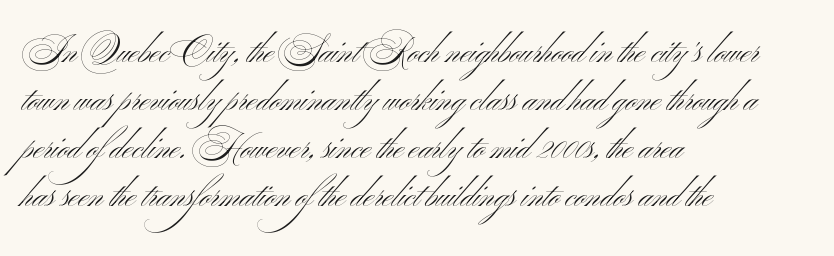
{"serif": "no", "bold": "no", "weight": "light", "width": "wide", "stroke_contrast": "medium", "x_height": "small", "monospaced": "no", "underline": "no", "align": "left", "line_spacing": "normal", "line_spacing_ratio": 1.41, "letter_spacing": "normal", "letter_spacing_em": 0.0, "glyph_px": 34}
